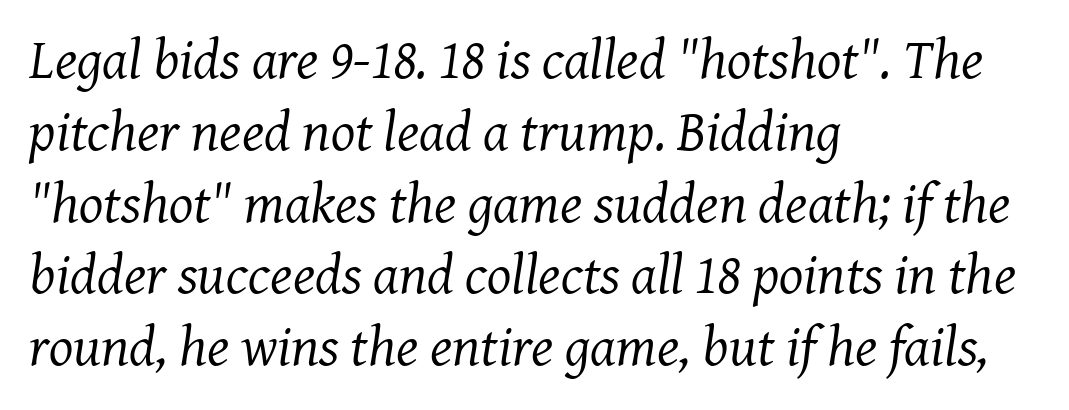
The image shows 57 px regular-weight serif type, italic (leaning right); set left-aligned, normal line spacing (1.26x), normal letter spacing, not underlined; medium stroke contrast and a medium x-height.
